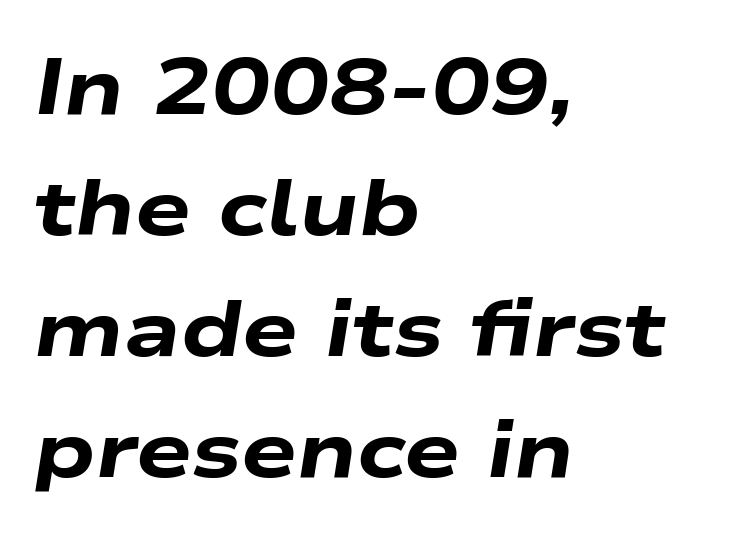
{"italic": "yes", "lean": "right", "slant_degrees": 9, "bold": "yes", "weight": "heavy", "width": "wide", "stroke_contrast": "low", "x_height": "medium", "monospaced": "no", "underline": "no", "align": "left", "line_spacing": "normal", "line_spacing_ratio": 1.53, "letter_spacing": "normal", "letter_spacing_em": 0.0, "glyph_px": 79}
